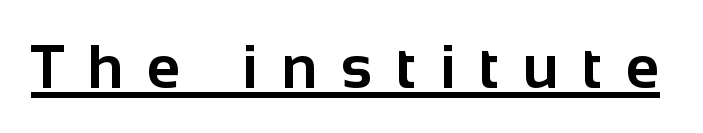
The image shows 62 px bold sans-serif type, upright; set unusually wide letter spacing (+0.38 em), underlined; low stroke contrast and a medium x-height.
